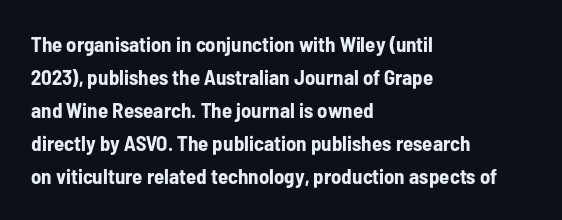
The sample has been set heavy, in full bold. Any mark beneath the type? The region is blank. The ragged edge is on the right, which tells us the setting is flush left. This sample uses plain, unmodified letter spacing. Posture: vertical. Does the leading feel generous? No, just average.
